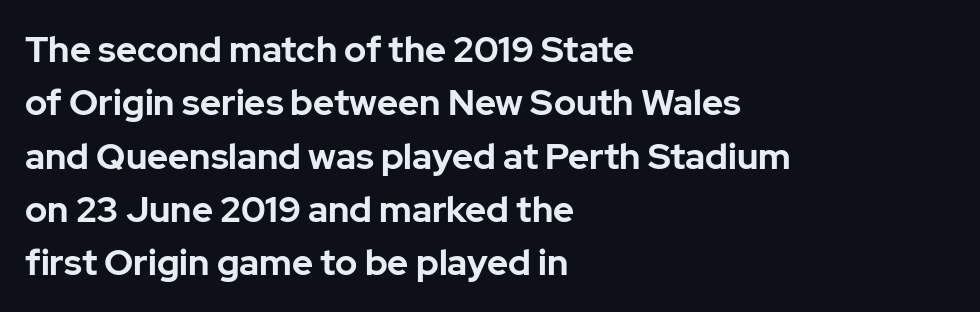
The image shows 36 px bold sans-serif type, upright; set left-aligned, normal line spacing (1.48x), normal letter spacing, not underlined; low stroke contrast and a medium x-height.
